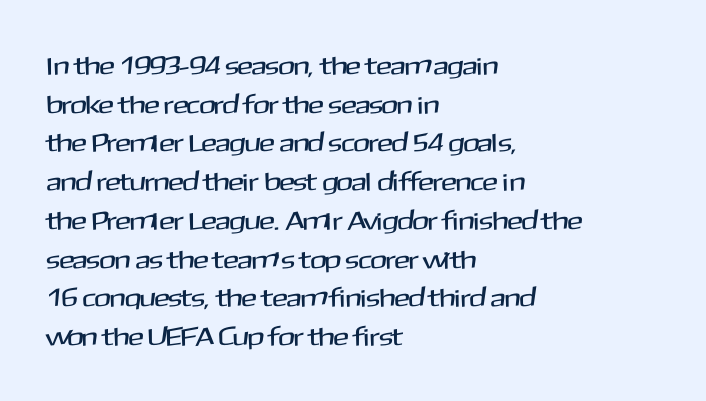
The image shows 26 px text type, upright; set left-aligned, normal line spacing (1.49x), normal letter spacing, not underlined.
